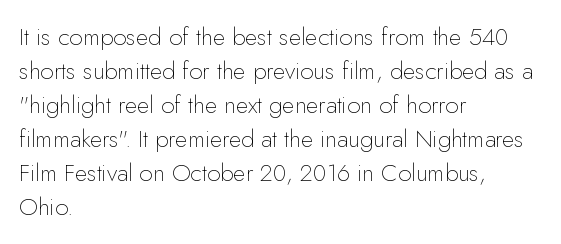
The image shows 24 px text type, upright; set left-aligned, normal line spacing (1.42x), normal letter spacing, not underlined.
